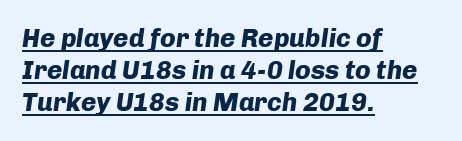
The image shows 26 px bold type, italic (leaning right); set left-aligned, line spacing 1.24x, normal letter spacing, underlined.
